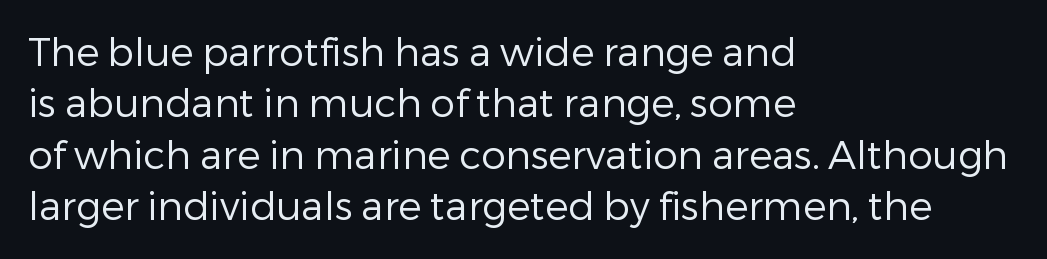
The image shows 39 px regular-weight sans-serif type, upright; set left-aligned, normal line spacing (1.32x), normal letter spacing, not underlined; low stroke contrast and a medium x-height.
